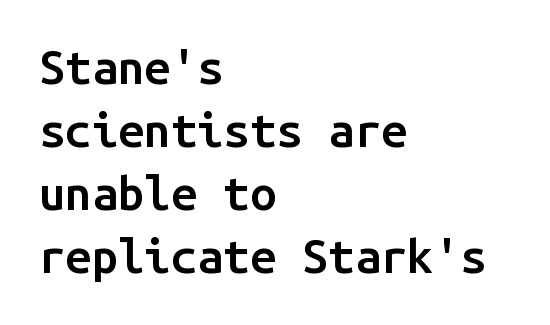
The image shows 47 px semibold sans-serif type, upright, monospaced; set left-aligned, normal line spacing (1.34x), normal letter spacing, not underlined; low stroke contrast and a medium x-height.
